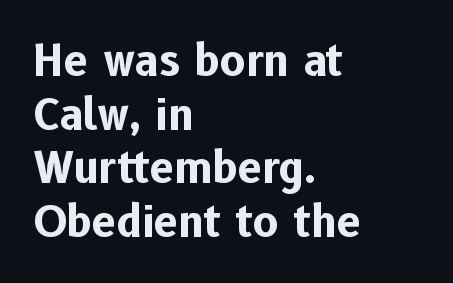
The image shows 43 px bold sans-serif type, upright; set left-aligned, normal line spacing (1.25x), normal letter spacing, not underlined; low stroke contrast and a medium x-height.
